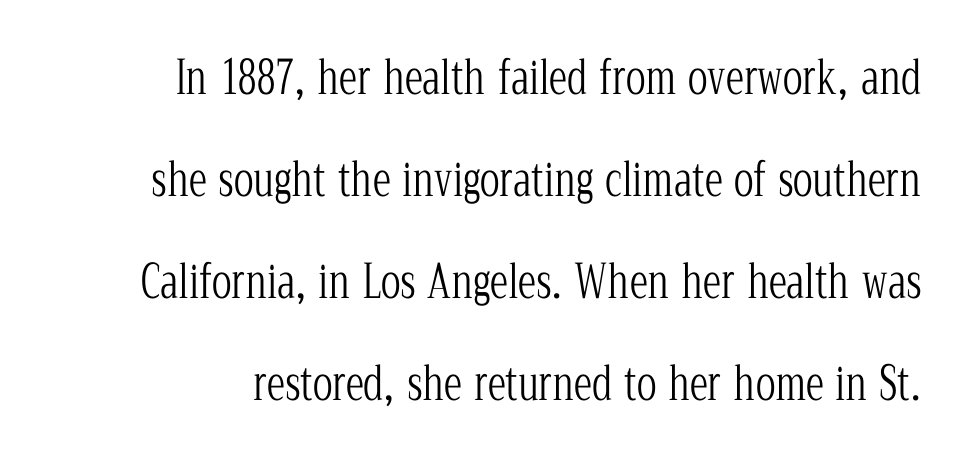
Q: Is the text bold? A: No.
Q: Is the text italic (slanted)? A: No, it is upright.
Q: Is the typeface a serif or a sans-serif typeface? A: Serif.
Q: Is the text underlined? A: No.
Q: Is the spacing between letters normal or unusually wide? A: Normal.
Q: Is the spacing between lines tight, normal or loose? A: Loose.
Q: Width (condensed, normal, or wide)? A: Condensed.
Q: Stroke contrast? A: Low.
Q: x-height? A: Medium.
Q: Monospaced? A: No.
